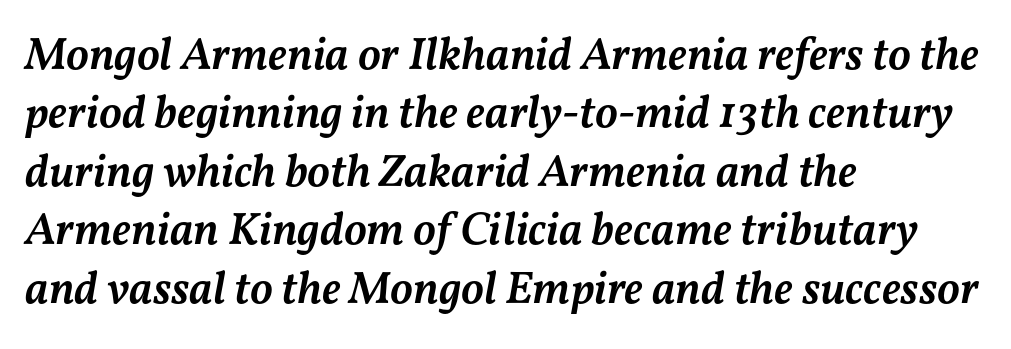
{"italic": "yes", "lean": "right", "slant_degrees": 11, "bold": "semi", "weight": "semibold", "width": "normal", "stroke_contrast": "medium", "x_height": "medium", "monospaced": "no", "underline": "no", "align": "left", "line_spacing": "normal", "line_spacing_ratio": 1.27, "letter_spacing": "normal", "letter_spacing_em": 0.0, "glyph_px": 46}
